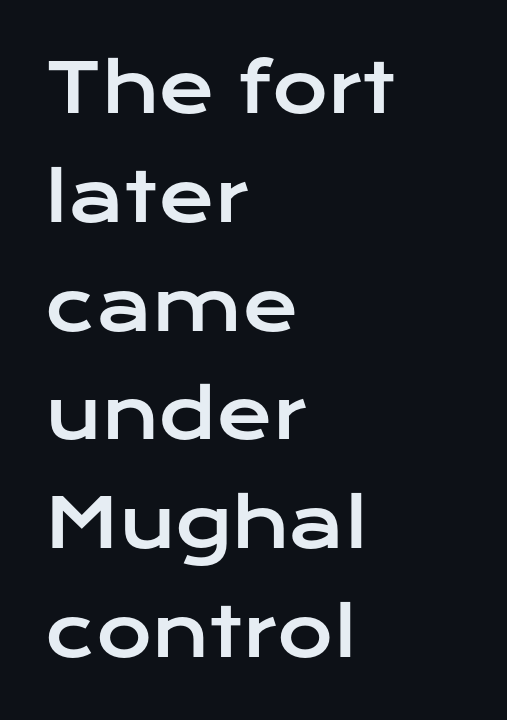
Look at the bottom of the vertical strokes: they stop flat, with no serifs. Underlining? Definitely not there. Posture: upright roman. Alignment: flush left. The horizontal fit of the characters is conventional and even. Line spacing here is normal.
